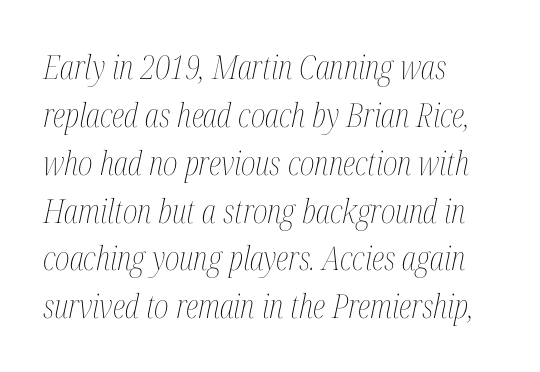
Q: Is the text bold? A: No.
Q: Is the text italic (slanted)? A: Yes, it leans right by about 12 degrees.
Q: Is the text underlined? A: No.
Q: How is the paragraph aligned? A: Left-aligned.
Q: Is the spacing between letters normal or unusually wide? A: Normal.
Q: Is the spacing between lines tight, normal or loose? A: Normal.
Q: Width (condensed, normal, or wide)? A: Condensed.
Q: Stroke contrast? A: Medium.
Q: x-height? A: Medium.
Q: Monospaced? A: No.
